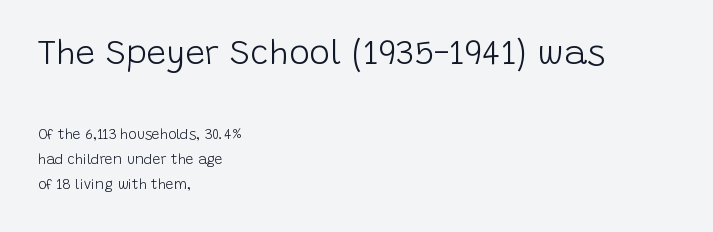
The letters in the upper block stand taller than those in the block below. No heavy texture on the line: the type isn't bold. Just letters on the line, the space beneath them empty. Default kerning and tracking; the words read as compact shapes.
